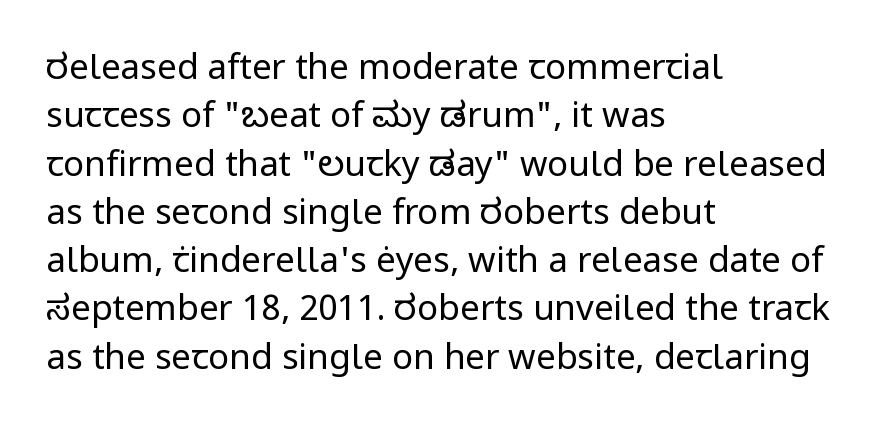
Each letter keeps its own natural width here, so spacing adapts to shape. The space beneath each line is pristine and unruled. Does extra space separate the letters? No, they use regular spacing. The axis of the letterforms is exactly vertical.
